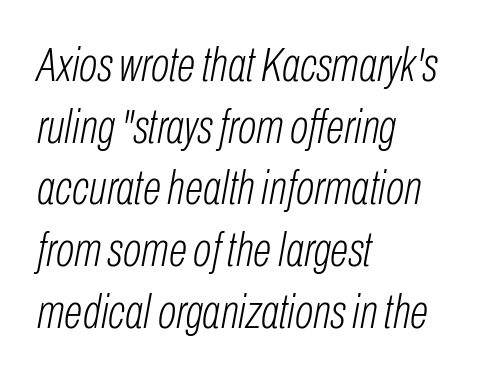
Q: Is the text bold? A: No.
Q: Is the text italic (slanted)? A: Yes, it leans right by about 10 degrees.
Q: Is the text underlined? A: No.
Q: How is the paragraph aligned? A: Left-aligned.
Q: Is the spacing between letters normal or unusually wide? A: Normal.
Q: Is the spacing between lines tight, normal or loose? A: Normal.
Q: Width (condensed, normal, or wide)? A: Condensed.
Q: Stroke contrast? A: Low.
Q: x-height? A: Medium.
Q: Monospaced? A: No.
